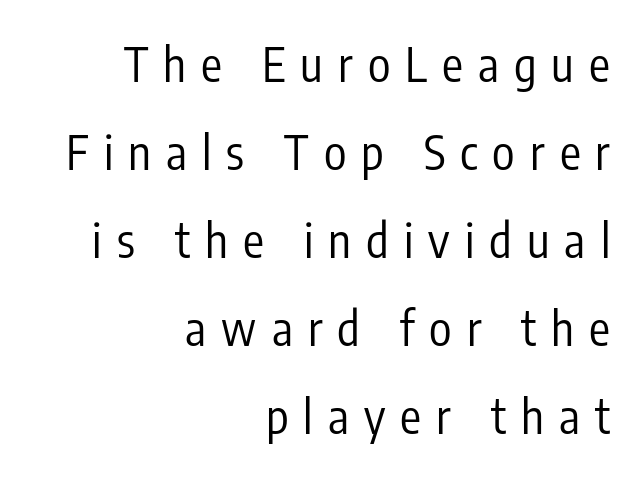
Q: Is the text bold? A: No.
Q: Is the text italic (slanted)? A: No, it is upright.
Q: Is the typeface a serif or a sans-serif typeface? A: Sans-serif.
Q: Is the text underlined? A: No.
Q: How is the paragraph aligned? A: Right-aligned.
Q: Is the spacing between letters normal or unusually wide? A: Unusually wide.
Q: Width (condensed, normal, or wide)? A: Condensed.
Q: Stroke contrast? A: Low.
Q: x-height? A: Medium.
Q: Monospaced? A: No.
